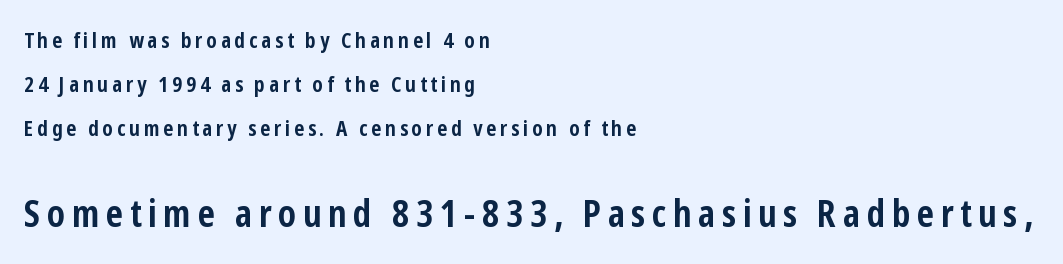
A classic flush-left, rag-right setting is used for this passage. Is there any slant? The stems are plumb. Typographic density is high because the face is bold. The letters advance in unequal steps, a hallmark of proportional type.
